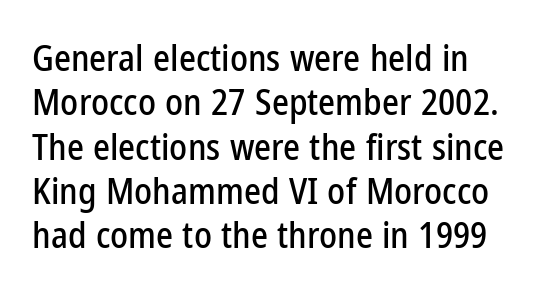
Q: Is the text italic (slanted)? A: No, it is upright.
Q: Is the typeface a serif or a sans-serif typeface? A: Sans-serif.
Q: Is the text underlined? A: No.
Q: Is the spacing between letters normal or unusually wide? A: Normal.
Q: Width (condensed, normal, or wide)? A: Condensed.
Q: Stroke contrast? A: Low.
Q: x-height? A: Medium.
Q: Monospaced? A: No.
